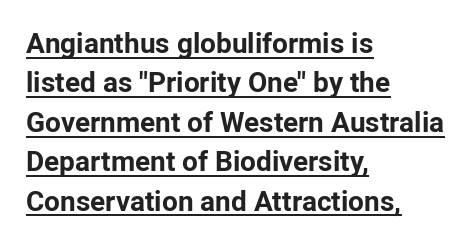
If you measured baseline to baseline, you'd find a middling distance. Spacing verdict: proportional, widths tailored to each character. Underlining? Definitely there. A typesetter would call this zero additional tracking.
